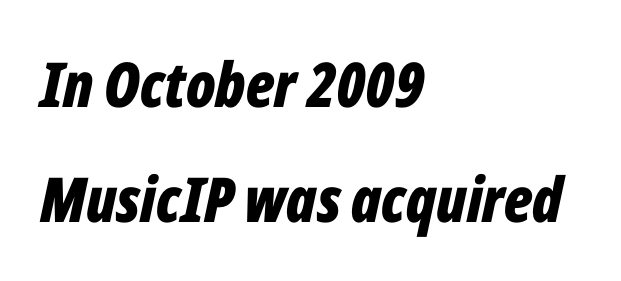
The image shows 62 px bold, condensed type, italic (leaning right); set left-aligned, line spacing 1.85x, normal letter spacing, not underlined; low stroke contrast and a medium x-height.
